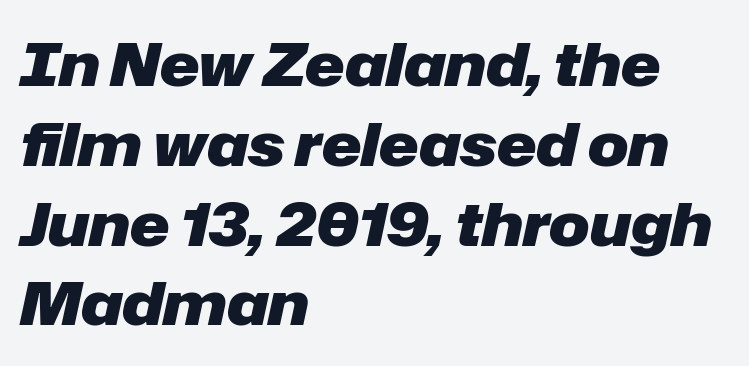
Q: Is the text bold? A: Yes.
Q: Is the text italic (slanted)? A: Yes, it leans right by about 12 degrees.
Q: Is the text underlined? A: No.
Q: How is the paragraph aligned? A: Left-aligned.
Q: Is the spacing between letters normal or unusually wide? A: Normal.
Q: Is the spacing between lines tight, normal or loose? A: Normal.
Q: Width (condensed, normal, or wide)? A: Normal.
Q: Stroke contrast? A: Low.
Q: x-height? A: Medium.
Q: Monospaced? A: No.
